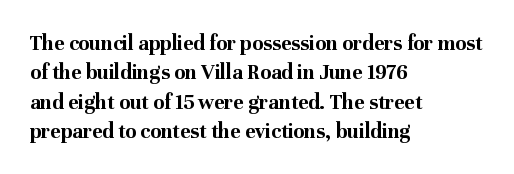
{"italic": "no", "bold": "yes", "underline": "no", "align": "left", "line_spacing": "normal", "line_spacing_ratio": 1.33, "letter_spacing": "normal", "letter_spacing_em": 0.0, "glyph_px": 22}
